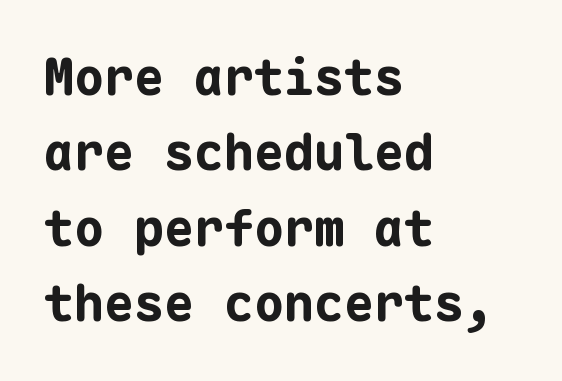
{"serif": "no", "italic": "no", "bold": "yes", "weight": "bold", "width": "normal", "stroke_contrast": "low", "x_height": "medium", "monospaced": "yes", "underline": "no", "align": "left", "line_spacing": "normal", "line_spacing_ratio": 1.51, "letter_spacing": "normal", "letter_spacing_em": 0.0, "glyph_px": 50}
